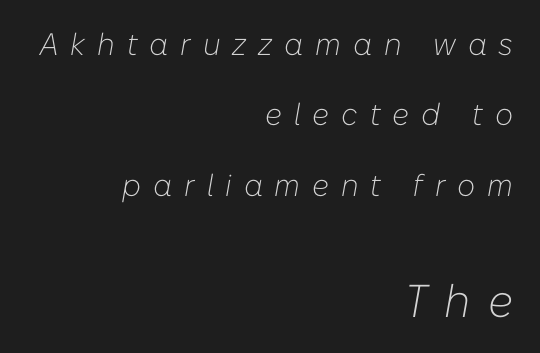
Q: Is the text bold? A: No.
Q: Is the text italic (slanted)? A: Yes, it leans right by about 10 degrees.
Q: Is the text underlined? A: No.
Q: How is the paragraph aligned? A: Right-aligned.
Q: Is the spacing between letters normal or unusually wide? A: Unusually wide.
Q: Is the spacing between lines tight, normal or loose? A: Loose.
Q: Which block of text is set in a larger size, the first (top) or the second (bottom)? A: The second (bottom) one.
Q: Width (condensed, normal, or wide)? A: Normal.
Q: Stroke contrast? A: Low.
Q: x-height? A: Medium.
Q: Monospaced? A: No.
